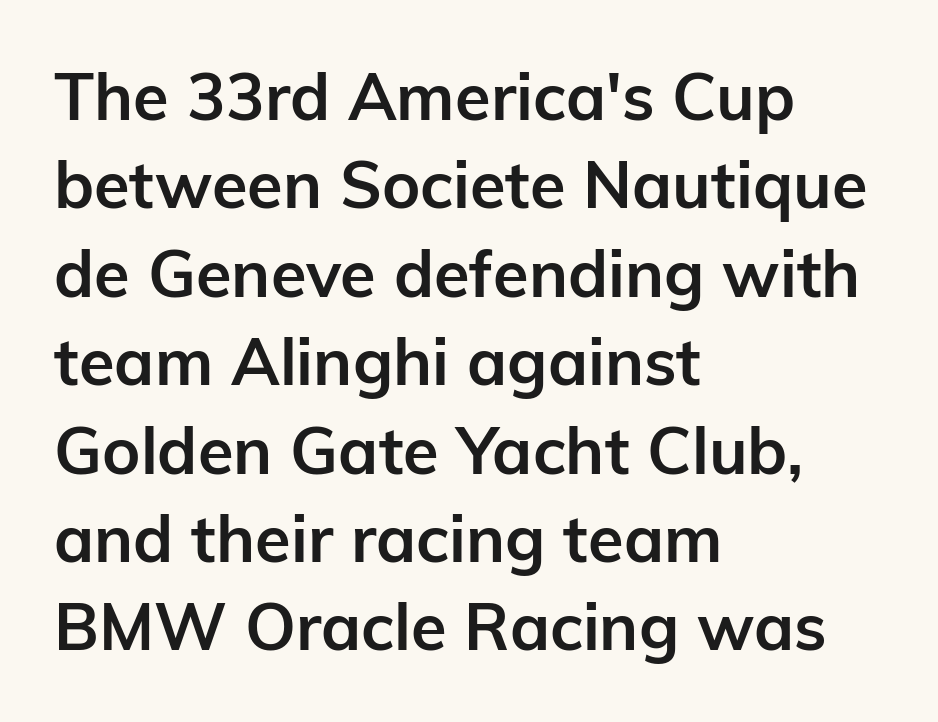
{"serif": "no", "italic": "no", "bold": "yes", "weight": "semibold", "width": "normal", "stroke_contrast": "low", "x_height": "medium", "monospaced": "no", "underline": "no", "align": "left", "line_spacing": "normal", "line_spacing_ratio": 1.36, "letter_spacing": "normal", "letter_spacing_em": 0.0, "glyph_px": 65}
